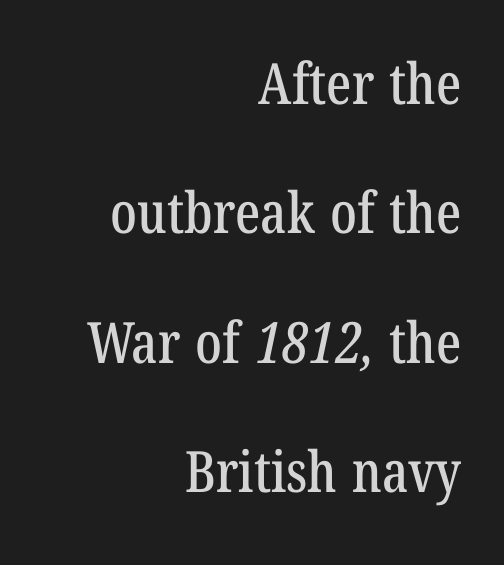
The image shows 57 px condensed serif type; set right-aligned, loose line spacing (2.27x), normal letter spacing, not underlined; low stroke contrast and a medium x-height.
